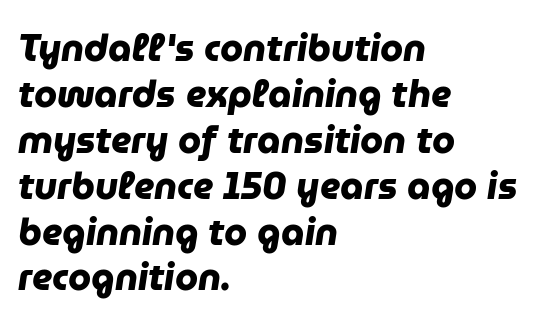
The image shows 37 px heavy sans-serif type; set left-aligned, line spacing 1.24x, normal letter spacing, not underlined; low stroke contrast and a medium x-height.
